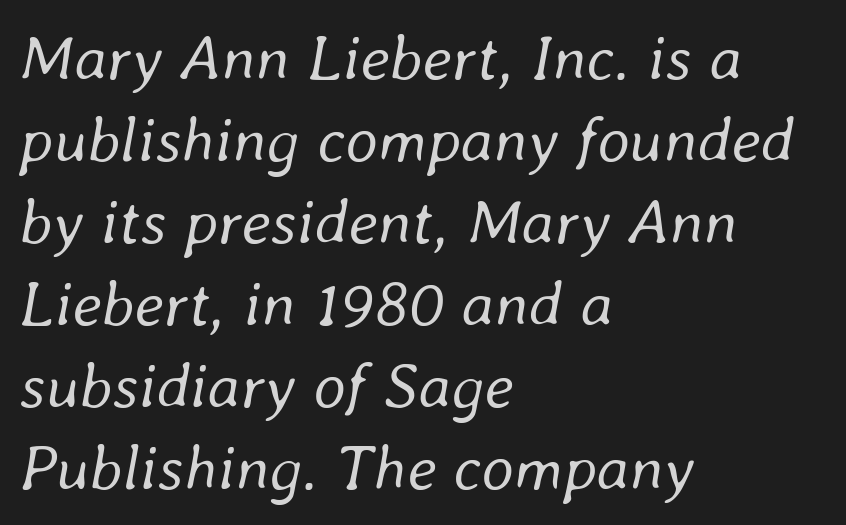
Q: Is the text bold? A: No.
Q: Is the text italic (slanted)? A: Yes, it leans right by about 8 degrees.
Q: Is the text underlined? A: No.
Q: How is the paragraph aligned? A: Left-aligned.
Q: Is the spacing between letters normal or unusually wide? A: Normal.
Q: Is the spacing between lines tight, normal or loose? A: Normal.
Q: Width (condensed, normal, or wide)? A: Normal.
Q: Stroke contrast? A: Low.
Q: x-height? A: Medium.
Q: Monospaced? A: No.
